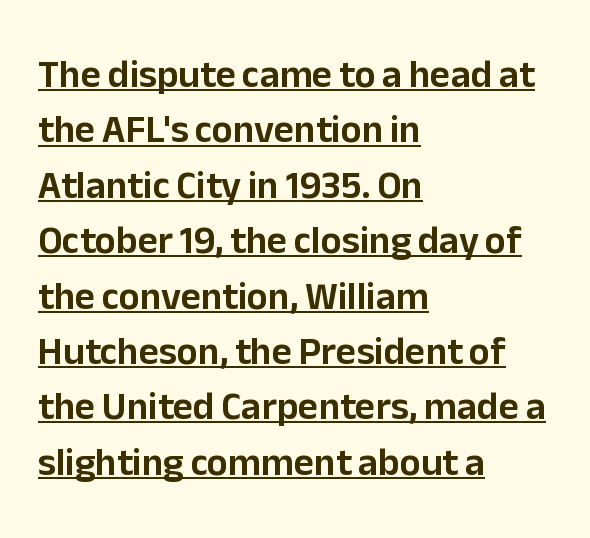
Q: Is the text italic (slanted)? A: No, it is upright.
Q: Is the typeface a serif or a sans-serif typeface? A: Sans-serif.
Q: Is the text underlined? A: Yes.
Q: How is the paragraph aligned? A: Left-aligned.
Q: Is the spacing between letters normal or unusually wide? A: Normal.
Q: Is the spacing between lines tight, normal or loose? A: Normal.
Q: Width (condensed, normal, or wide)? A: Normal.
Q: Stroke contrast? A: Low.
Q: x-height? A: Medium.
Q: Monospaced? A: No.
